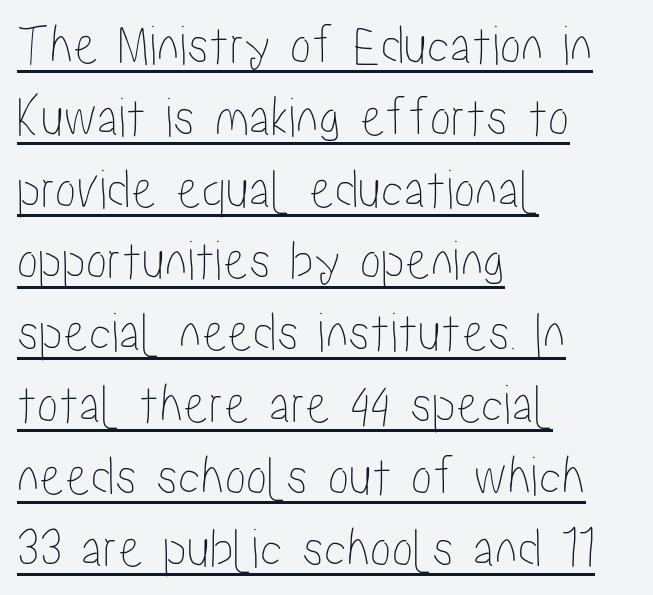
The image shows 57 px condensed type, upright; set left-aligned, normal line spacing (1.26x), normal letter spacing, underlined; low stroke contrast and a medium x-height.
